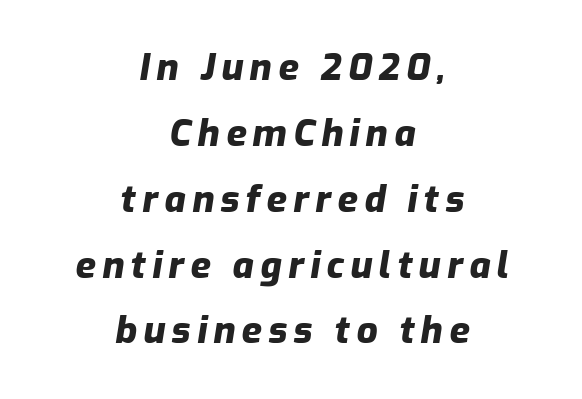
Slant detected: the letters are inclined. Do the characters align in a grid? No, the font is proportional. Honestly, there is no underline to notice here at all. Line starts and ends both wander, symmetrically. These words are printed bold, with thick strokes throughout.
